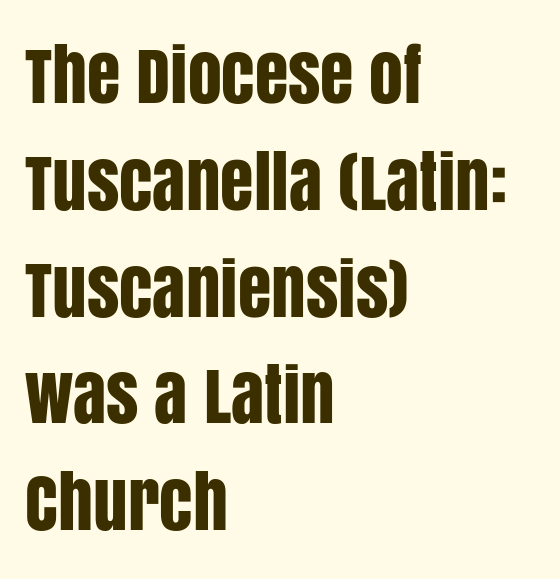
{"serif": "no", "italic": "no", "width": "condensed", "stroke_contrast": "low", "x_height": "large", "monospaced": "no", "underline": "no", "align": "left", "line_spacing": "normal", "line_spacing_ratio": 1.57, "letter_spacing": "normal", "letter_spacing_em": 0.0, "glyph_px": 68}
